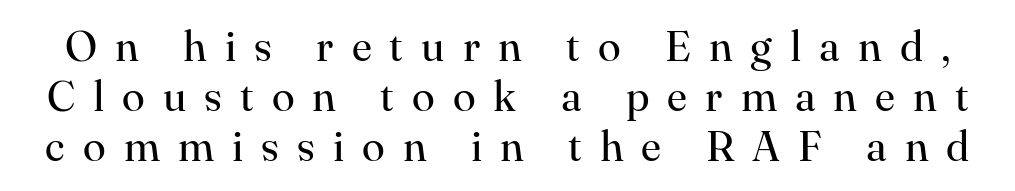
The passage shown is typeset with a serif family. The baseline area is clear. The passage shown is typed in a proportional face where columns would drift. Loose tracking; the words dissolve into strings of separated letters.
